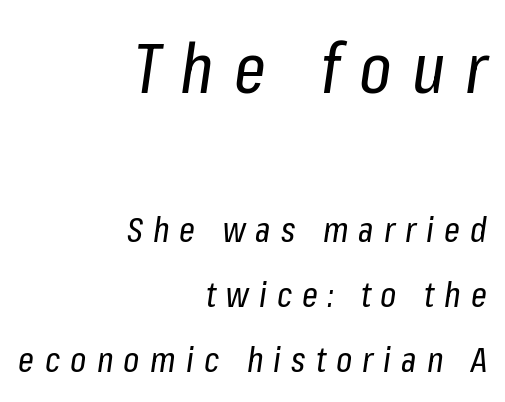
Q: Is the text bold? A: No.
Q: Is the text italic (slanted)? A: Yes, it leans right by about 8 degrees.
Q: Is the text underlined? A: No.
Q: How is the paragraph aligned? A: Right-aligned.
Q: Is the spacing between letters normal or unusually wide? A: Unusually wide.
Q: Which block of text is set in a larger size, the first (top) or the second (bottom)? A: The first (top) one.
Q: Width (condensed, normal, or wide)? A: Condensed.
Q: Stroke contrast? A: Low.
Q: x-height? A: Medium.
Q: Monospaced? A: No.
